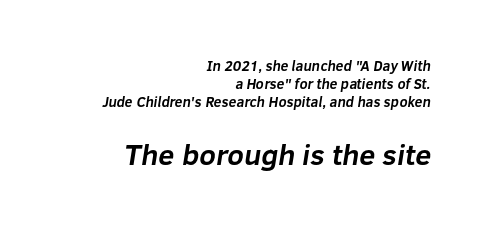
Q: Is the text bold? A: Yes.
Q: Is the typeface a serif or a sans-serif typeface? A: Sans-serif.
Q: Is the text underlined? A: No.
Q: How is the paragraph aligned? A: Right-aligned.
Q: Is the spacing between letters normal or unusually wide? A: Normal.
Q: Is the spacing between lines tight, normal or loose? A: Normal.
Q: Which block of text is set in a larger size, the first (top) or the second (bottom)? A: The second (bottom) one.
Q: Width (condensed, normal, or wide)? A: Normal.
Q: Stroke contrast? A: Low.
Q: x-height? A: Medium.
Q: Monospaced? A: No.
